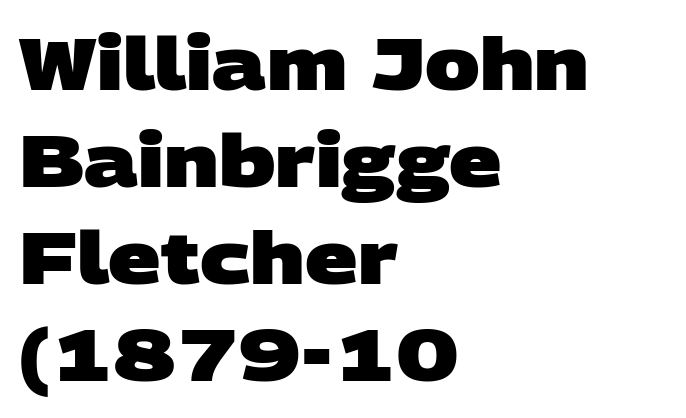
Where is the straight margin? On the left. The area under the type is left untouched. Varying glyph widths throughout — classic text-font behaviour. The tracking reads as untouched default to a designer's eye.
